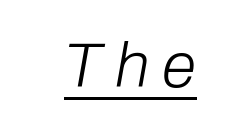
Q: Is the text bold? A: No.
Q: Is the text italic (slanted)? A: Yes, it leans right by about 10 degrees.
Q: Is the text underlined? A: Yes.
Q: Is the spacing between letters normal or unusually wide? A: Unusually wide.
Q: Width (condensed, normal, or wide)? A: Normal.
Q: Stroke contrast? A: Low.
Q: x-height? A: Medium.
Q: Monospaced? A: No.
